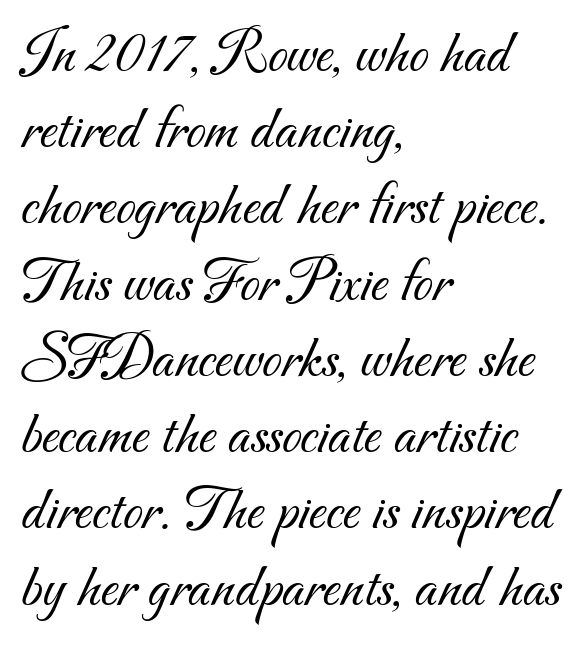
The image shows 63 px light sans-serif type; set left-aligned, line spacing 1.21x, normal letter spacing, not underlined; medium stroke contrast and a small x-height.
